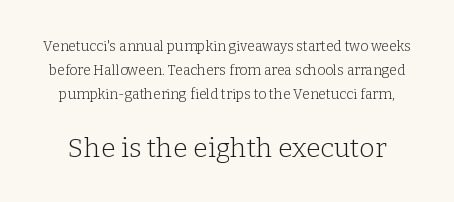
The image shows 27 px text type, upright; set line spacing 1.72x, normal letter spacing, not underlined; the second (bottom) block is 1.93x larger.
